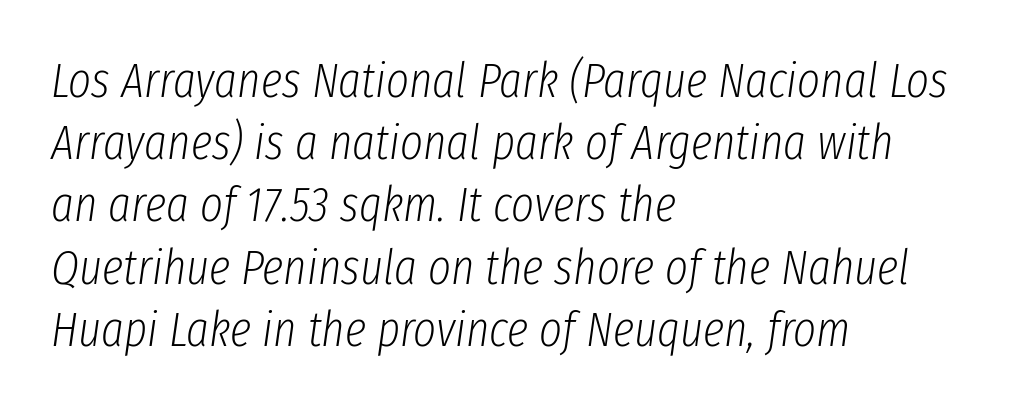
This sample is left-justified, so line endings fall wherever the words run out. Inter-character spacing is left at the font's built-in metrics. Posture: slanted. A clean baseline with only descenders dipping below it. Compared with a typical body face, this is equally light or lighter still.
